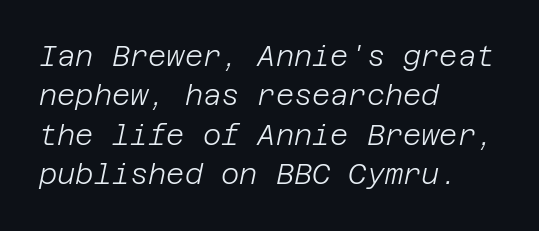
Q: Is the text bold? A: No.
Q: Is the text italic (slanted)? A: Yes, it leans right by about 12 degrees.
Q: Is the text underlined? A: No.
Q: How is the paragraph aligned? A: Left-aligned.
Q: Is the spacing between letters normal or unusually wide? A: Normal.
Q: Is the spacing between lines tight, normal or loose? A: Normal.
Q: Width (condensed, normal, or wide)? A: Normal.
Q: Stroke contrast? A: Low.
Q: x-height? A: Large.
